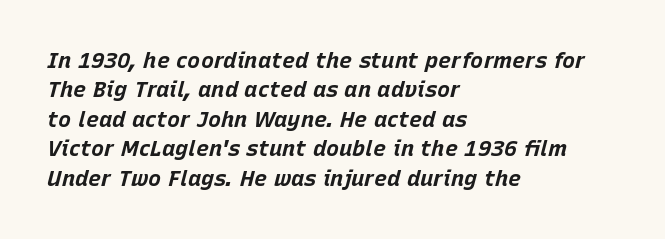
{"italic": "yes", "lean": "right", "slant_degrees": 15, "bold": "yes", "underline": "no", "align": "left", "line_spacing": "normal", "line_spacing_ratio": 1.34, "letter_spacing": "normal", "letter_spacing_em": 0.0, "glyph_px": 22}
